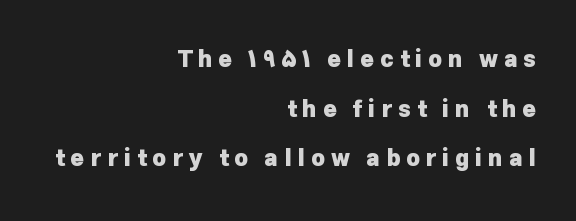
The foot of each line stays bare and open. Reading down the block, your eye finds every line finishing at a fixed right position. Compared with typical body copy, the letter spacing here is much looser. Baseline-to-baseline distance is far greater than the letter height. Weight: bold.
